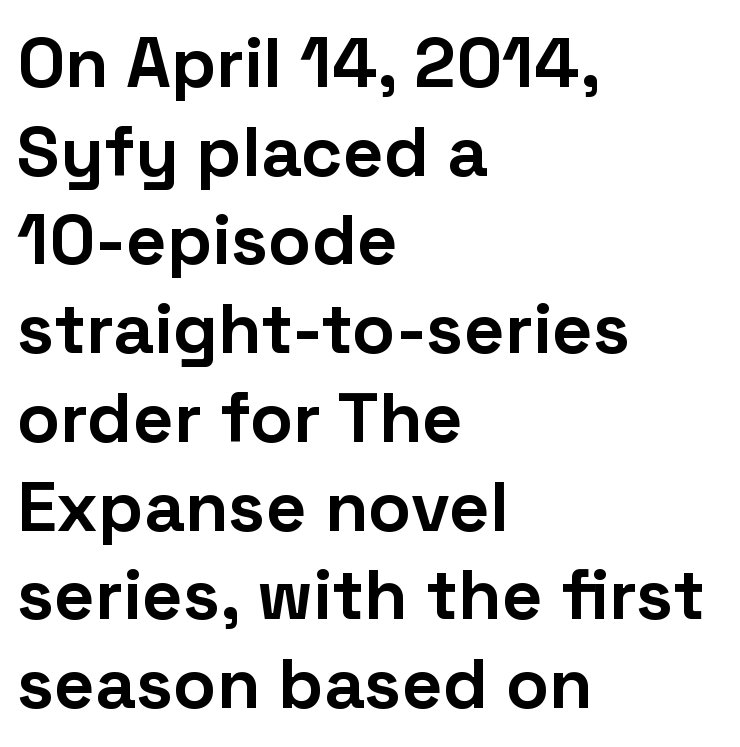
Q: Is the text bold? A: Yes.
Q: Is the text italic (slanted)? A: No, it is upright.
Q: Is the typeface a serif or a sans-serif typeface? A: Sans-serif.
Q: Is the text underlined? A: No.
Q: How is the paragraph aligned? A: Left-aligned.
Q: Is the spacing between letters normal or unusually wide? A: Normal.
Q: Is the spacing between lines tight, normal or loose? A: Normal.
Q: Width (condensed, normal, or wide)? A: Normal.
Q: Stroke contrast? A: Low.
Q: x-height? A: Medium.
Q: Monospaced? A: No.
